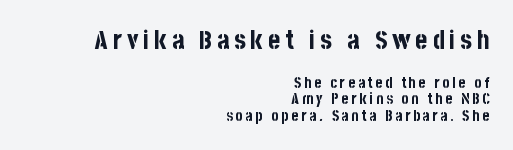
Q: Is the text bold? A: Yes.
Q: Is the text italic (slanted)? A: No, it is upright.
Q: Is the text underlined? A: No.
Q: How is the paragraph aligned? A: Right-aligned.
Q: Is the spacing between lines tight, normal or loose? A: Tight.
Q: Which block of text is set in a larger size, the first (top) or the second (bottom)? A: The first (top) one.
